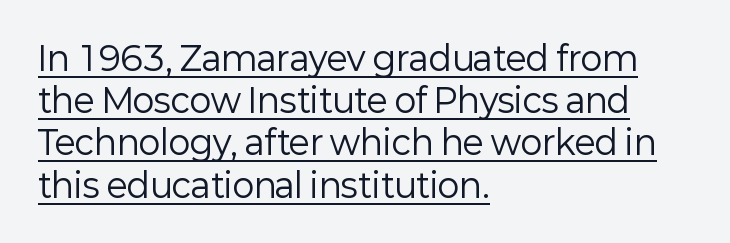
Observe the ordinary spacing: letters are neighbours, not strangers. Unbolded letterforms with no extra heft. The ragged edge is on the right, which tells us the setting is flush left. How would I describe the line gaps? Plain and ordinary. Type style note: lacks serifs. Characters remain perfectly vertical along every line.
